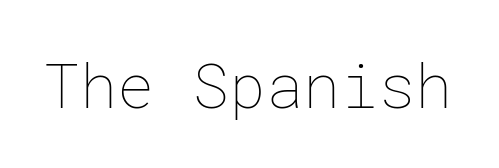
Caption: standard tracking, unaltered. A light-to-regular cut is what we see here. Nope, not italic — everything's standing straight. The specimen omits any rule beneath the text block's lines.
